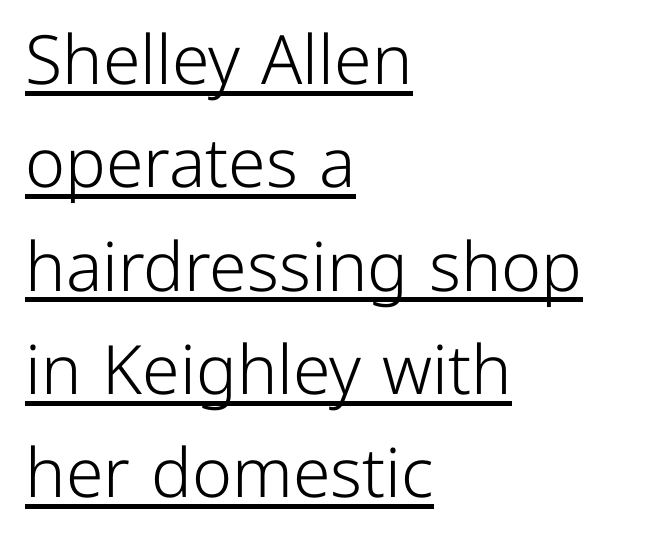
{"serif": "no", "italic": "no", "bold": "no", "weight": "light", "width": "normal", "stroke_contrast": "low", "x_height": "medium", "monospaced": "no", "underline": "yes", "align": "left", "line_spacing": "normal", "line_spacing_ratio": 1.52, "letter_spacing": "normal", "letter_spacing_em": 0.0, "glyph_px": 68}
